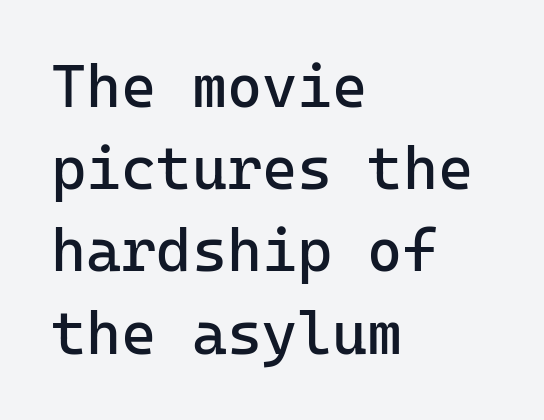
{"serif": "no", "italic": "no", "bold": "no", "weight": "regular", "width": "normal", "stroke_contrast": "low", "x_height": "medium", "monospaced": "yes", "underline": "no", "align": "left", "line_spacing": "normal", "line_spacing_ratio": 1.37, "letter_spacing": "normal", "letter_spacing_em": 0.0, "glyph_px": 60}
